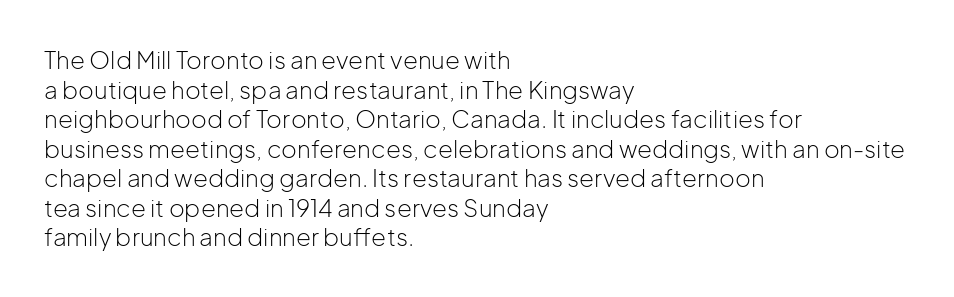
{"italic": "no", "bold": "no", "underline": "no", "align": "left", "line_spacing_ratio": 1.23, "letter_spacing": "normal", "letter_spacing_em": 0.0, "glyph_px": 24}
